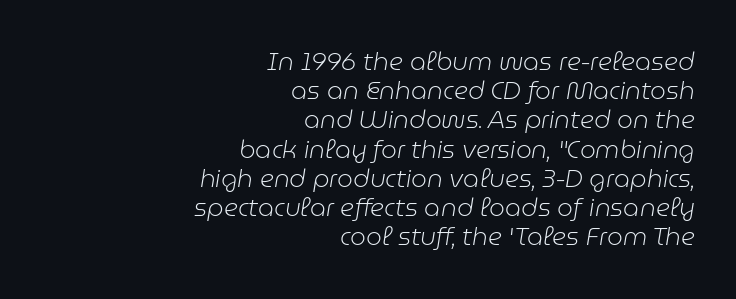
Q: Is the text bold? A: No.
Q: Is the text italic (slanted)? A: Yes, it leans right by about 9 degrees.
Q: Is the text underlined? A: No.
Q: How is the paragraph aligned? A: Right-aligned.
Q: Is the spacing between letters normal or unusually wide? A: Normal.
